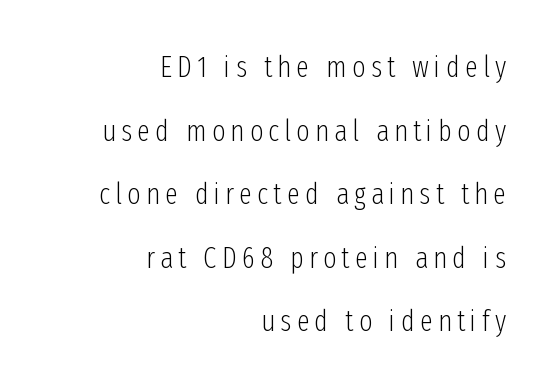
{"serif": "no", "italic": "no", "bold": "no", "weight": "light", "width": "condensed", "stroke_contrast": "low", "x_height": "medium", "monospaced": "no", "underline": "no", "align": "right", "line_spacing": "loose", "line_spacing_ratio": 2.19, "glyph_px": 29}
